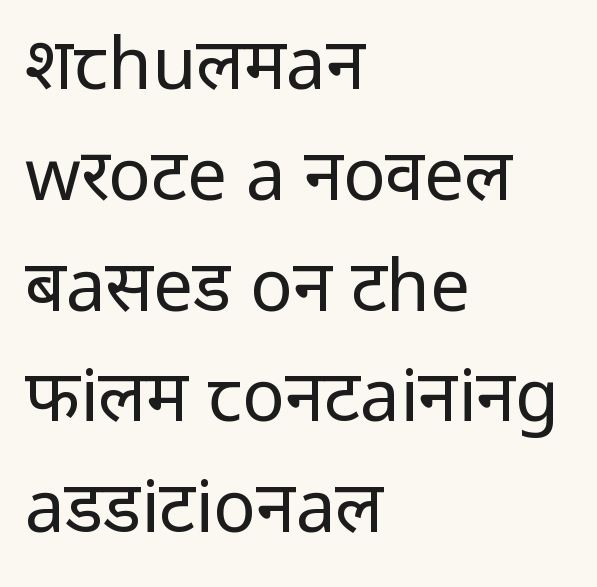
Is there any slant? The stems are plumb. Type style note: lacks serifs. The gap between lines stays unmarked. The strokes are not fattened; the text isn't bold. Nothing unusual about the tracking: characters are spaced as the font intends.
